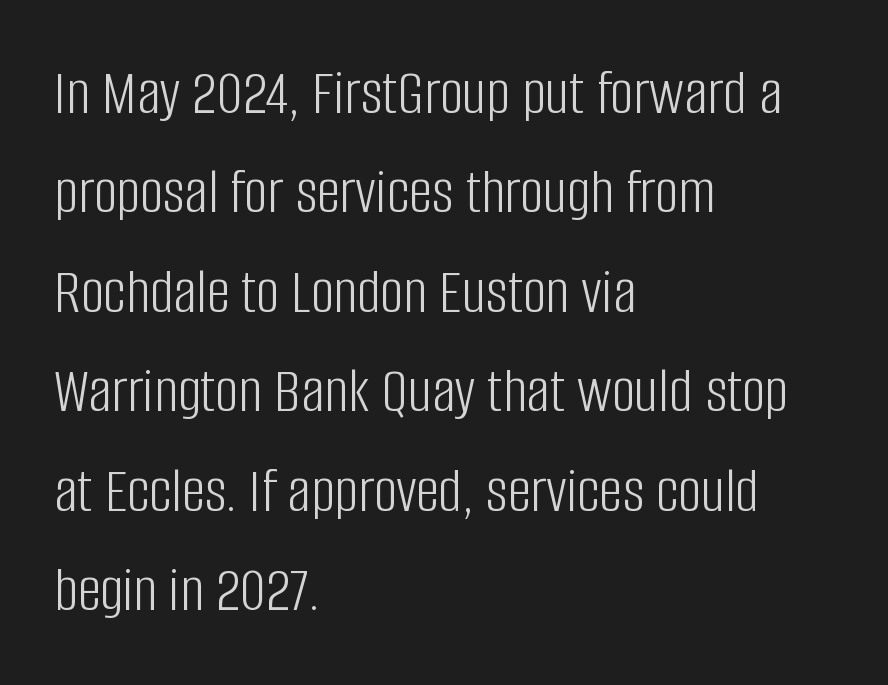
In terms of leading, this rendering sits right in the middle. The paragraph has a hard left edge and a soft right edge. Looks like regular typesetting: each glyph gets only the width it needs. No word sits above an underline.
